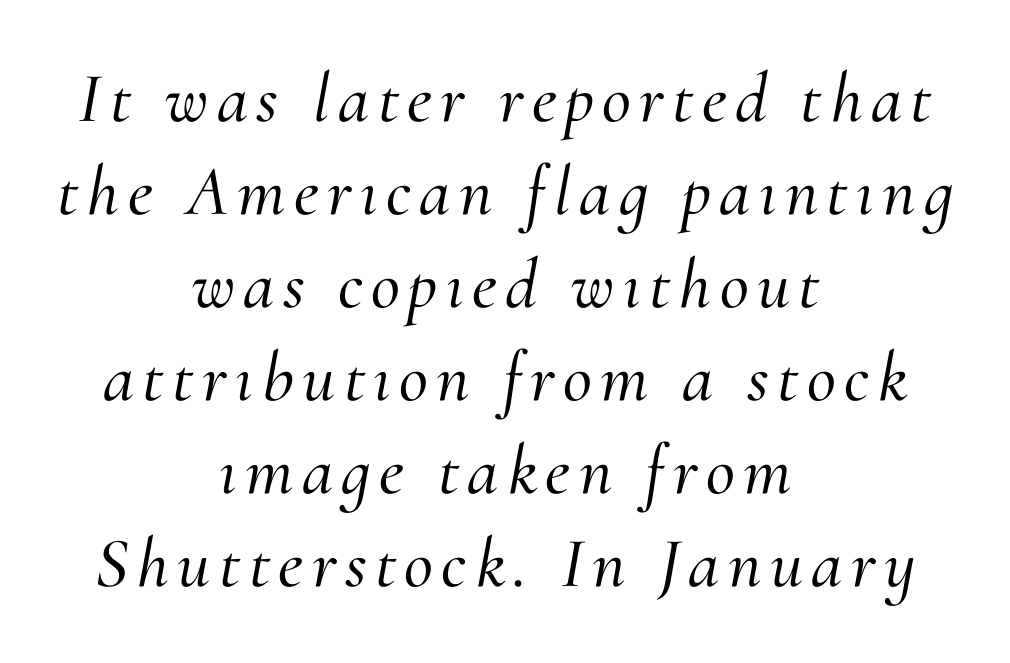
The image shows 71 px serif type, italic (leaning right); set centered, normal line spacing (1.31x), not underlined; medium stroke contrast and a small x-height.
